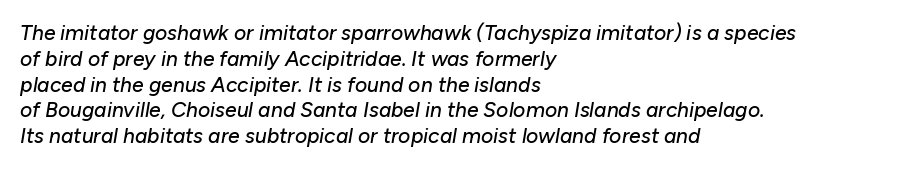
Q: Is the text italic (slanted)? A: Yes, it leans right by about 10 degrees.
Q: Is the text underlined? A: No.
Q: How is the paragraph aligned? A: Left-aligned.
Q: Is the spacing between letters normal or unusually wide? A: Normal.
